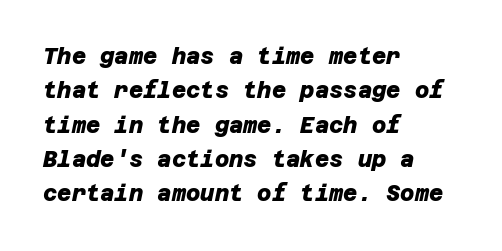
The space directly below the letters is spotless. Visually the block forms a straight wall on the left and a jagged coastline on the right. Inter-character spacing is left at the font's built-in metrics. Heavy, bold letterforms. Regular leading.
